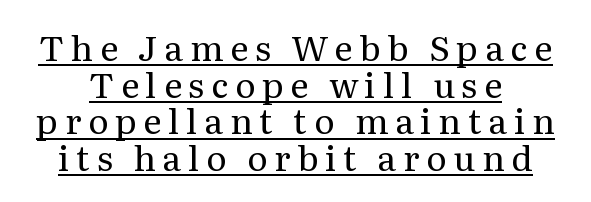
Q: Is the text bold? A: No.
Q: Is the text italic (slanted)? A: No, it is upright.
Q: Is the typeface a serif or a sans-serif typeface? A: Serif.
Q: Is the text underlined? A: Yes.
Q: Is the spacing between lines tight, normal or loose? A: Tight.
Q: Width (condensed, normal, or wide)? A: Normal.
Q: Stroke contrast? A: Medium.
Q: x-height? A: Medium.
Q: Monospaced? A: No.
